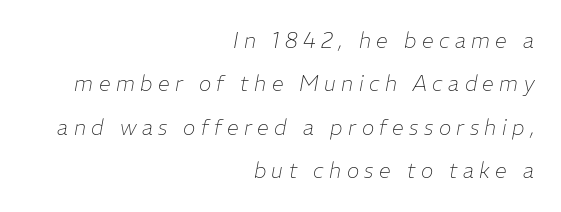
Q: Is the text bold? A: No.
Q: Is the text italic (slanted)? A: Yes, it leans right by about 11 degrees.
Q: Is the text underlined? A: No.
Q: How is the paragraph aligned? A: Right-aligned.
Q: Is the spacing between letters normal or unusually wide? A: Unusually wide.
Q: Is the spacing between lines tight, normal or loose? A: Loose.
